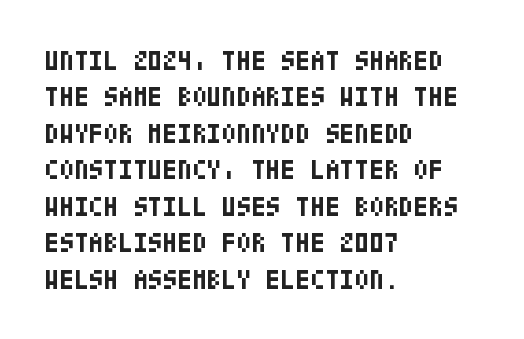
The lettering stays uniformly vertical, giving the passage a roman look. Letters rest on an invisible, unmarked baseline. This block has exactly the height ordinary leading produces. Spacing between characters is what you'd get straight out of the box. Notice how thick the strokes are: this is what a full bold looks like.
